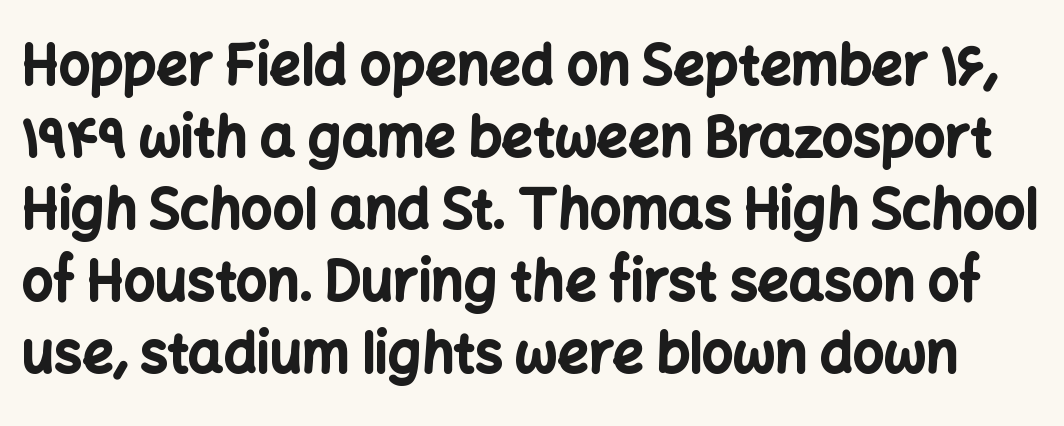
{"serif": "no", "italic": "no", "bold": "yes", "weight": "bold", "width": "normal", "stroke_contrast": "low", "x_height": "medium", "monospaced": "no", "underline": "no", "line_spacing": "normal", "line_spacing_ratio": 1.31, "letter_spacing": "normal", "letter_spacing_em": 0.0, "glyph_px": 55}
